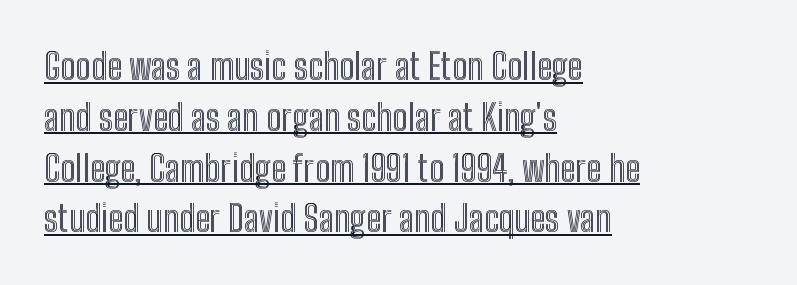
The image shows 36 px condensed type, upright; set left-aligned, normal line spacing (1.41x), normal letter spacing, underlined; a medium x-height.
